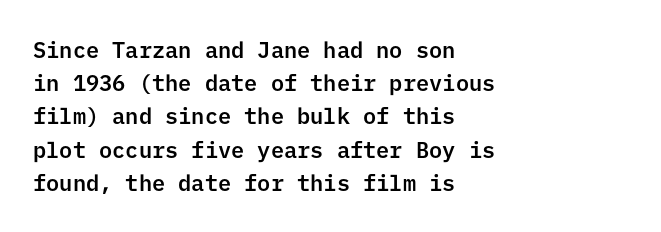
These lines keep a tight, regular rhythm from letter to letter. Vertical spacing — default. No word sits above an underline. The setting favours the left margin, as ordinary paragraphs usually do. The font's upright variant was chosen for this text.
